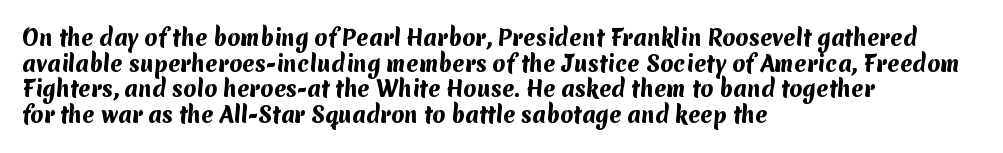
The image shows 21 px bold type; set left-aligned, line spacing 1.22x, normal letter spacing, not underlined.
